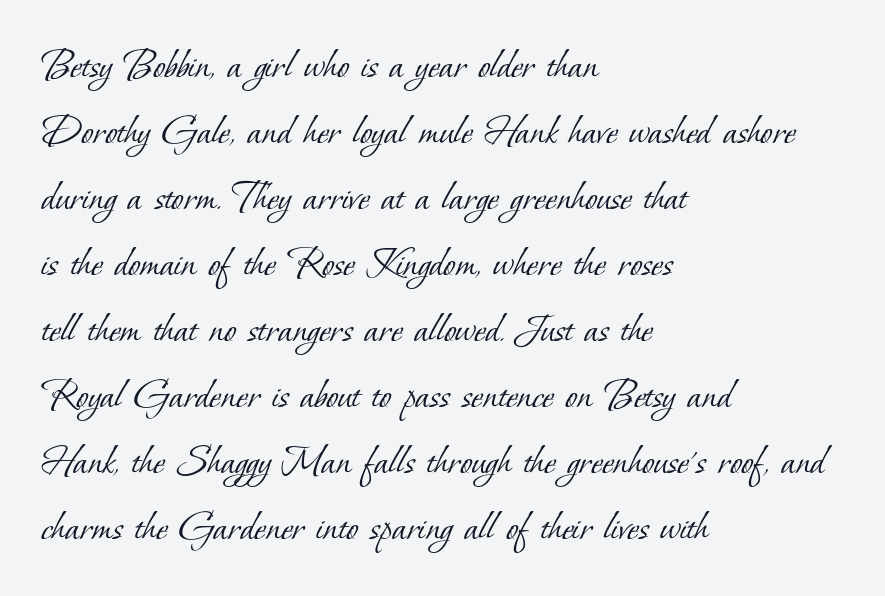
The image shows 44 px light serif type; set left-aligned, normal line spacing (1.5x), normal letter spacing, not underlined; low stroke contrast and a small x-height.
